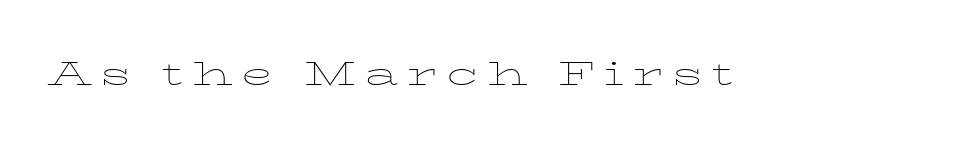
{"serif": "yes", "italic": "no", "bold": "no", "weight": "thin", "width": "wide", "stroke_contrast": "low", "x_height": "medium", "monospaced": "no", "underline": "no", "letter_spacing": "wide", "letter_spacing_em": 0.27, "glyph_px": 32}
